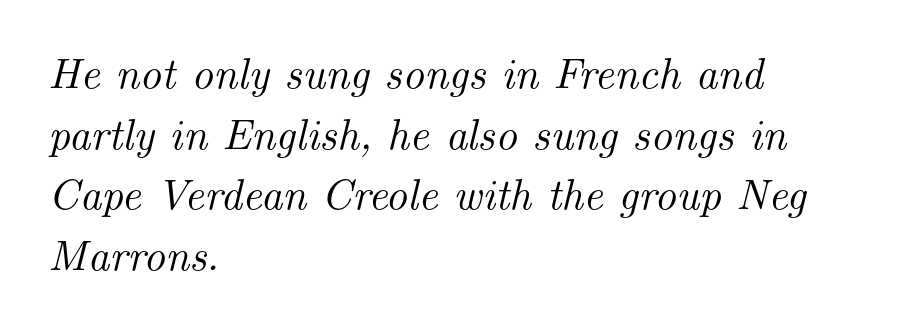
Q: Is the text italic (slanted)? A: Yes, it leans right by about 14 degrees.
Q: Is the typeface a serif or a sans-serif typeface? A: Serif.
Q: Is the text underlined? A: No.
Q: How is the paragraph aligned? A: Left-aligned.
Q: Is the spacing between letters normal or unusually wide? A: Normal.
Q: Is the spacing between lines tight, normal or loose? A: Normal.
Q: Width (condensed, normal, or wide)? A: Normal.
Q: Stroke contrast? A: Medium.
Q: x-height? A: Small.
Q: Monospaced? A: No.
